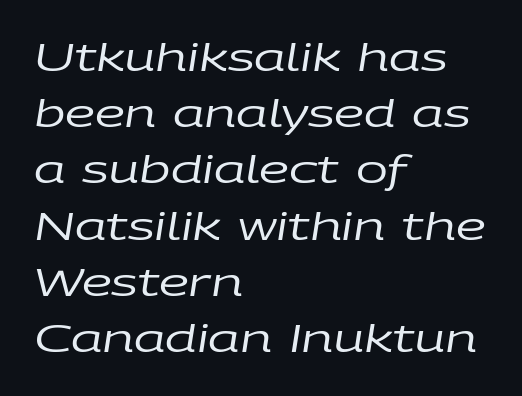
The font sits on the lighter half of the weight spectrum, regular included. These lines keep a tight, regular rhythm from letter to letter. The block of text has a typical density, with ordinary space between rows. Is this a fixed-width face? No — the glyphs have proportional, varying widths.
